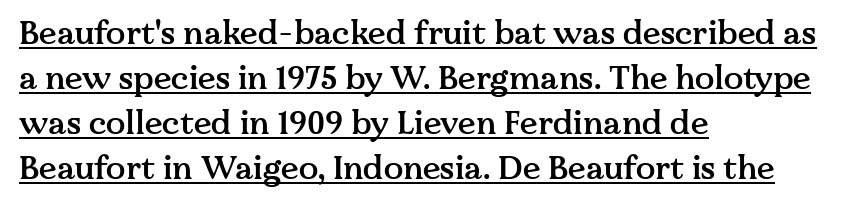
Q: Is the text bold? A: Semi-bold.
Q: Is the text italic (slanted)? A: No, it is upright.
Q: Is the typeface a serif or a sans-serif typeface? A: Serif.
Q: Is the text underlined? A: Yes.
Q: How is the paragraph aligned? A: Left-aligned.
Q: Is the spacing between letters normal or unusually wide? A: Normal.
Q: Is the spacing between lines tight, normal or loose? A: Normal.
Q: Width (condensed, normal, or wide)? A: Normal.
Q: Stroke contrast? A: Medium.
Q: x-height? A: Medium.
Q: Monospaced? A: No.
